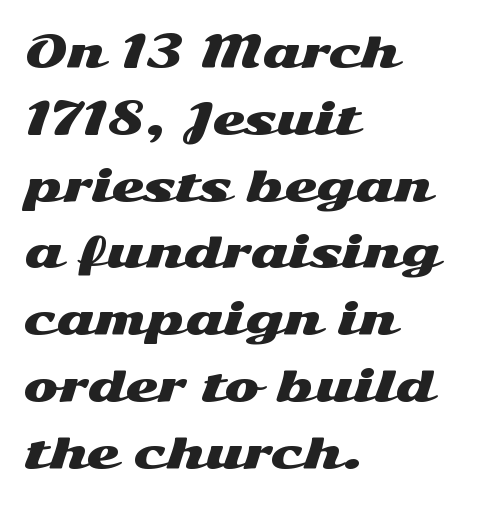
Q: Is the text italic (slanted)? A: Yes.
Q: Is the typeface a serif or a sans-serif typeface? A: Sans-serif.
Q: Is the text underlined? A: No.
Q: How is the paragraph aligned? A: Left-aligned.
Q: Is the spacing between letters normal or unusually wide? A: Normal.
Q: Is the spacing between lines tight, normal or loose? A: Normal.
Q: Width (condensed, normal, or wide)? A: Wide.
Q: Stroke contrast? A: Medium.
Q: x-height? A: Medium.
Q: Monospaced? A: No.
